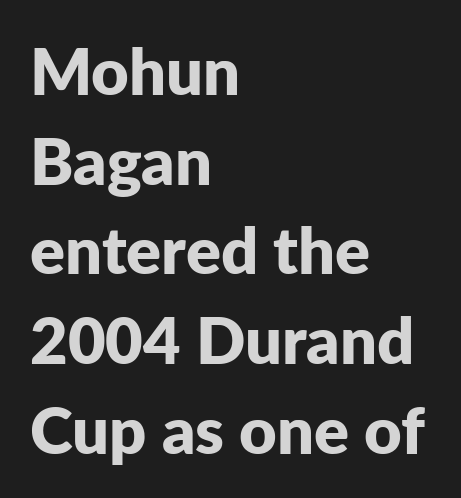
{"serif": "no", "italic": "no", "bold": "yes", "weight": "bold", "width": "normal", "stroke_contrast": "low", "x_height": "medium", "monospaced": "no", "underline": "no", "align": "left", "line_spacing": "normal", "line_spacing_ratio": 1.38, "letter_spacing": "normal", "letter_spacing_em": 0.0, "glyph_px": 65}
